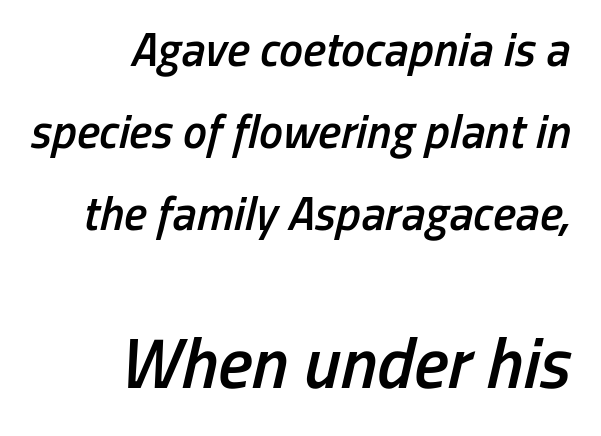
Compared with typical body copy, the letter spacing here is the same. Underline: absent. Which margin do the lines hug? The right one — the left edge is uneven. These lines are rendered in a variable-pitch font.
